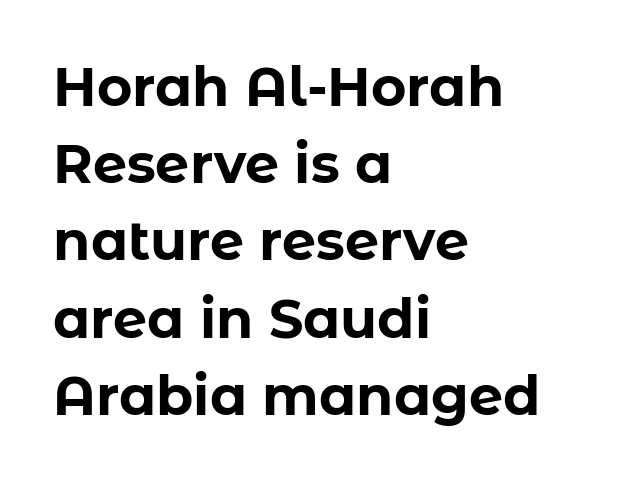
Q: Is the text bold? A: Yes.
Q: Is the text italic (slanted)? A: No, it is upright.
Q: Is the typeface a serif or a sans-serif typeface? A: Sans-serif.
Q: Is the text underlined? A: No.
Q: How is the paragraph aligned? A: Left-aligned.
Q: Is the spacing between letters normal or unusually wide? A: Normal.
Q: Is the spacing between lines tight, normal or loose? A: Normal.
Q: Width (condensed, normal, or wide)? A: Normal.
Q: Stroke contrast? A: Low.
Q: x-height? A: Medium.
Q: Monospaced? A: No.
